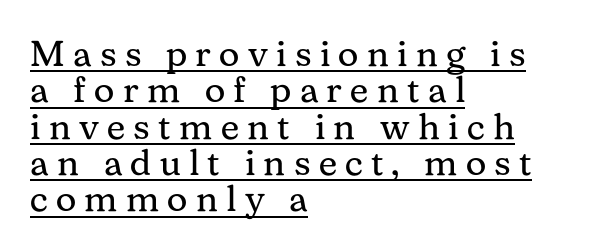
Beneath each row of characters lies a ruled line. Substantial extra tracking has been applied to these lines. Leading: reduced. Summary of weight: not heavy and not bold.
